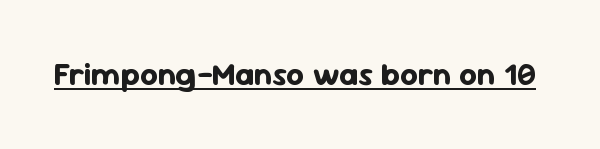
Q: Is the text bold? A: Yes.
Q: Is the text italic (slanted)? A: No, it is upright.
Q: Is the typeface a serif or a sans-serif typeface? A: Sans-serif.
Q: Is the text underlined? A: Yes.
Q: Is the spacing between letters normal or unusually wide? A: Normal.
Q: Width (condensed, normal, or wide)? A: Normal.
Q: Stroke contrast? A: Low.
Q: x-height? A: Medium.
Q: Monospaced? A: No.
